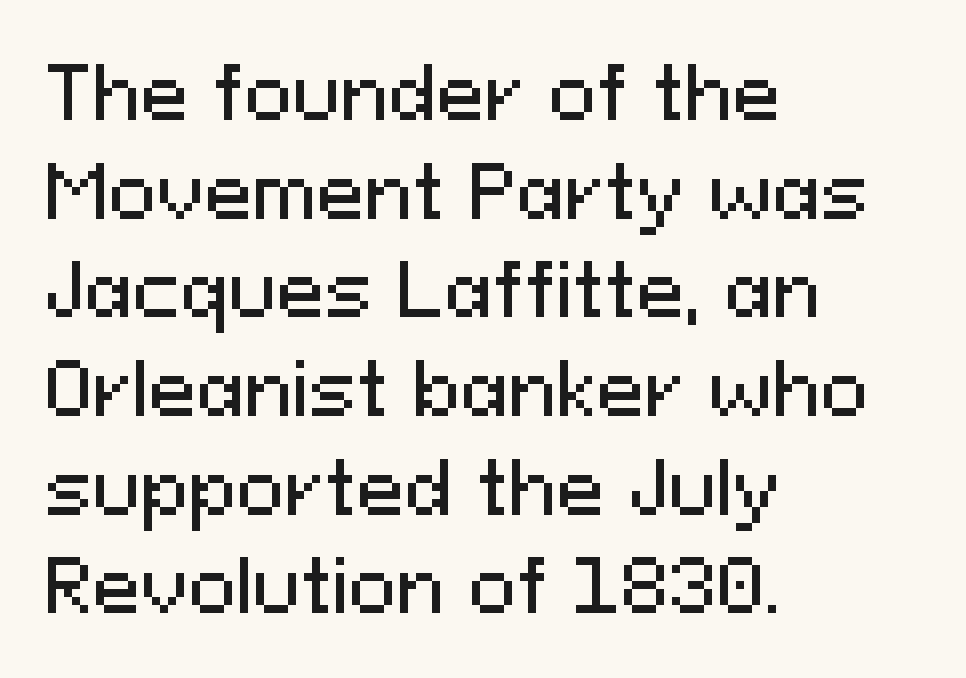
{"serif": "no", "italic": "no", "width": "normal", "stroke_contrast": "medium", "x_height": "medium", "monospaced": "no", "underline": "no", "align": "left", "line_spacing": "normal", "line_spacing_ratio": 1.37, "letter_spacing": "normal", "letter_spacing_em": 0.0, "glyph_px": 72}
